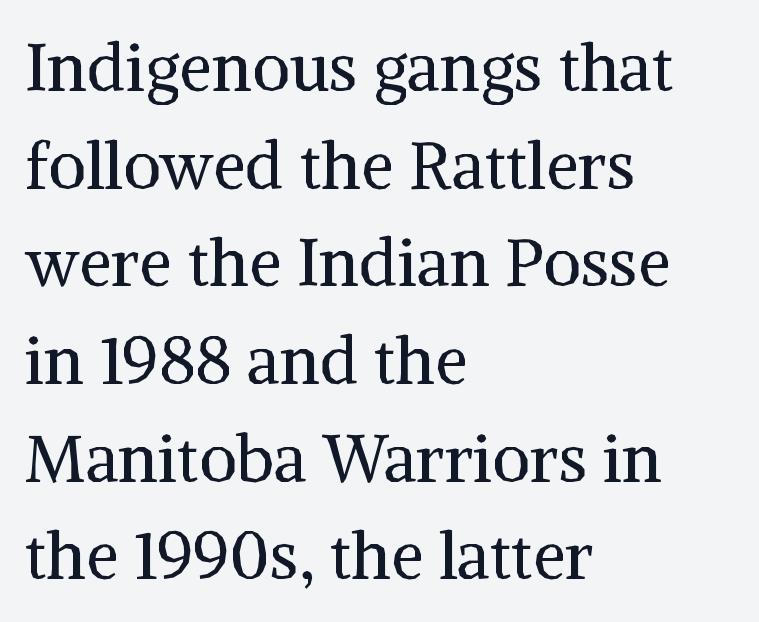
{"serif": "yes", "italic": "no", "bold": "no", "weight": "regular", "width": "normal", "stroke_contrast": "medium", "x_height": "medium", "monospaced": "no", "underline": "no", "align": "left", "line_spacing": "normal", "line_spacing_ratio": 1.48, "letter_spacing": "normal", "letter_spacing_em": 0.0, "glyph_px": 66}
